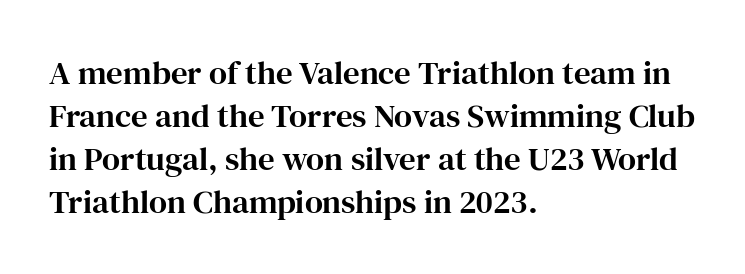
The rendering anchors every line to the left-hand side. Observe the ordinary spacing: letters are neighbours, not strangers. The rows are spaced the way most documents space them. Do the characters align in a grid? No, the font is proportional. This sample uses an upright cut, with every glyph sitting square on the baseline.
